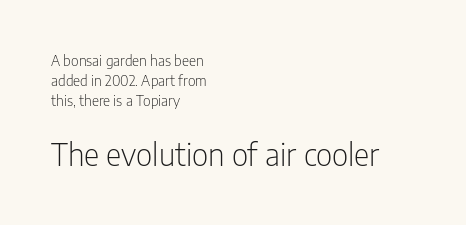
Q: Is the text bold? A: No.
Q: Is the text italic (slanted)? A: No, it is upright.
Q: Is the typeface a serif or a sans-serif typeface? A: Sans-serif.
Q: Is the text underlined? A: No.
Q: How is the paragraph aligned? A: Left-aligned.
Q: Is the spacing between letters normal or unusually wide? A: Normal.
Q: Is the spacing between lines tight, normal or loose? A: Normal.
Q: Which block of text is set in a larger size, the first (top) or the second (bottom)? A: The second (bottom) one.
Q: Width (condensed, normal, or wide)? A: Condensed.
Q: Stroke contrast? A: Low.
Q: x-height? A: Medium.
Q: Monospaced? A: No.
